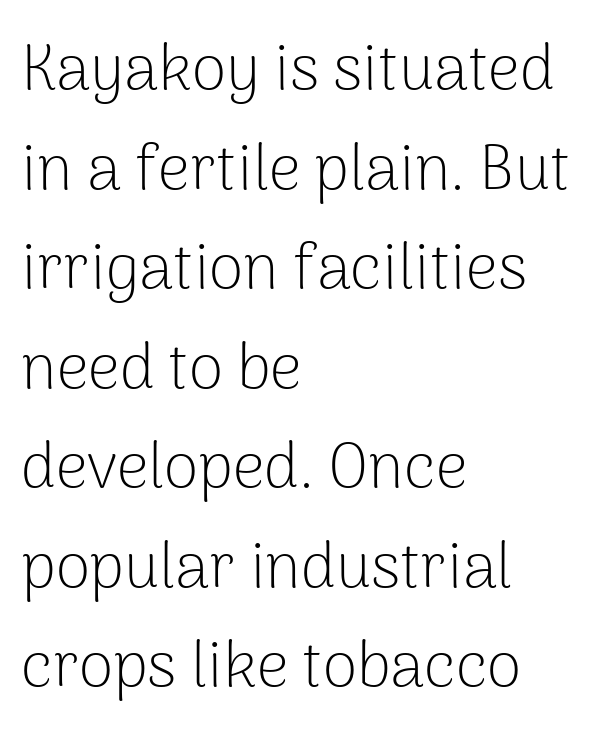
Q: Is the text bold? A: No.
Q: Is the text italic (slanted)? A: No, it is upright.
Q: Is the typeface a serif or a sans-serif typeface? A: Sans-serif.
Q: Is the text underlined? A: No.
Q: How is the paragraph aligned? A: Left-aligned.
Q: Is the spacing between letters normal or unusually wide? A: Normal.
Q: Is the spacing between lines tight, normal or loose? A: Normal.
Q: Width (condensed, normal, or wide)? A: Normal.
Q: Stroke contrast? A: Low.
Q: x-height? A: Medium.
Q: Monospaced? A: No.
